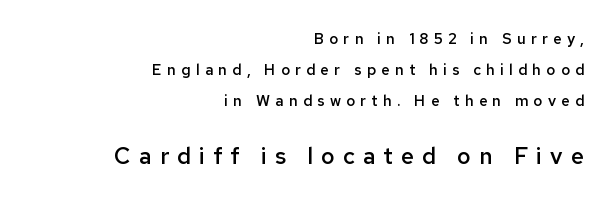
The image shows 23 px text type, upright; set right-aligned, loose line spacing (2.07x), unusually wide letter spacing (+0.35 em), not underlined; the second (bottom) block is 1.53x larger.
